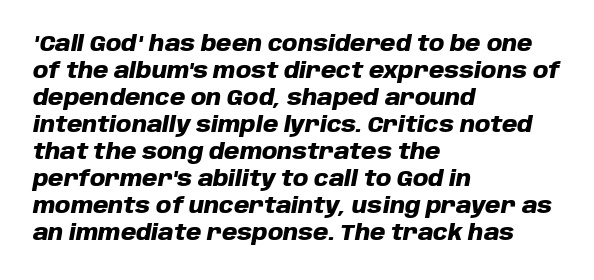
Q: Is the text bold? A: Yes.
Q: Is the text italic (slanted)? A: Yes, it leans right by about 10 degrees.
Q: Is the text underlined? A: No.
Q: How is the paragraph aligned? A: Left-aligned.
Q: Is the spacing between letters normal or unusually wide? A: Normal.
